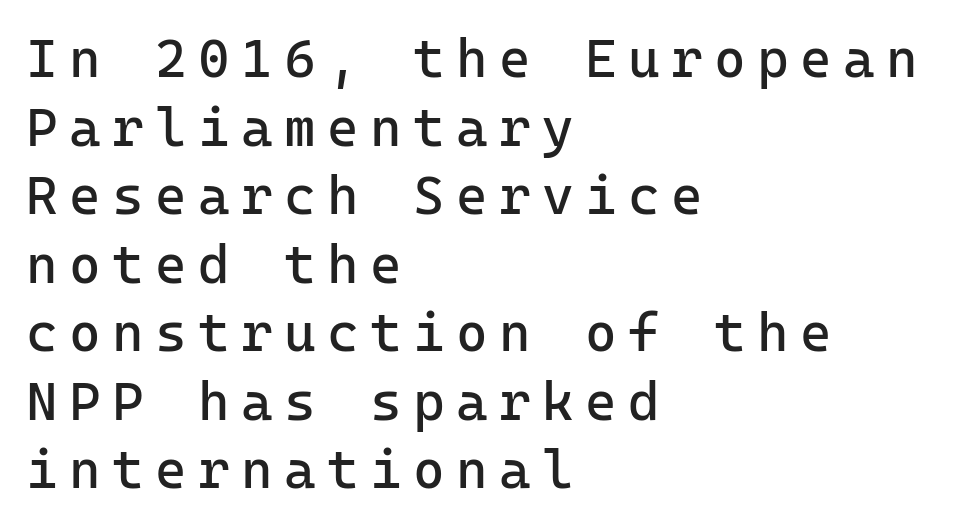
Q: Is the text bold? A: No.
Q: Is the text italic (slanted)? A: No, it is upright.
Q: Is the typeface a serif or a sans-serif typeface? A: Sans-serif.
Q: Is the text underlined? A: No.
Q: How is the paragraph aligned? A: Left-aligned.
Q: Is the spacing between letters normal or unusually wide? A: Unusually wide.
Q: Is the spacing between lines tight, normal or loose? A: Normal.
Q: Width (condensed, normal, or wide)? A: Normal.
Q: Stroke contrast? A: Low.
Q: x-height? A: Medium.
